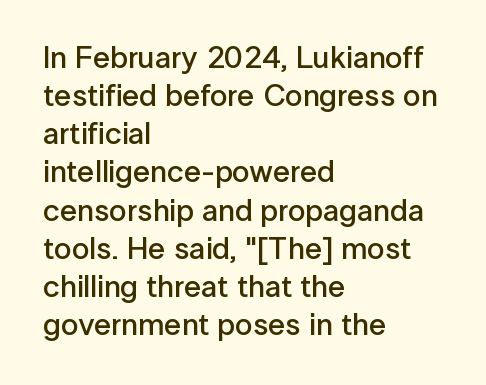
Q: Is the text bold? A: Semi-bold.
Q: Is the text italic (slanted)? A: No, it is upright.
Q: Is the typeface a serif or a sans-serif typeface? A: Sans-serif.
Q: Is the text underlined? A: No.
Q: How is the paragraph aligned? A: Left-aligned.
Q: Is the spacing between letters normal or unusually wide? A: Normal.
Q: Width (condensed, normal, or wide)? A: Normal.
Q: Stroke contrast? A: Low.
Q: x-height? A: Medium.
Q: Monospaced? A: No.
